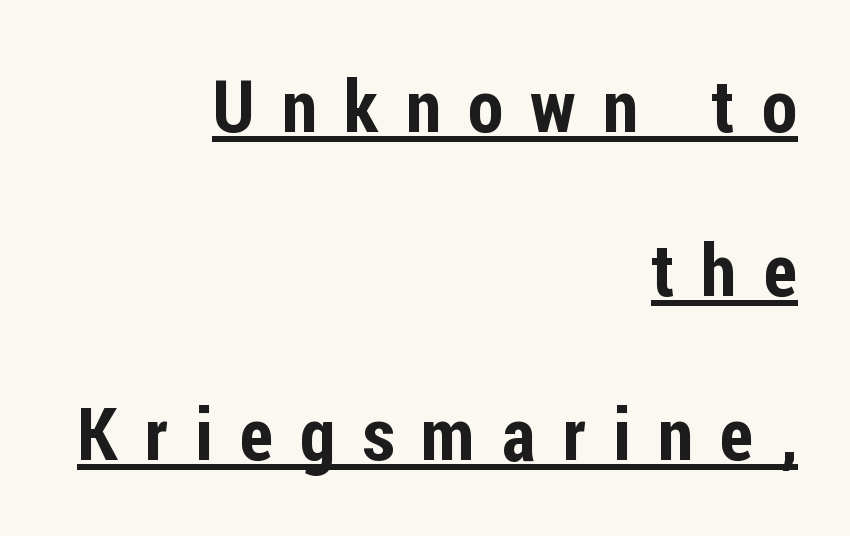
Does the lettering tilt? It doesn't — this is upright. The letters are spread apart with noticeably loose tracking. Underlining? Definitely there. Typographically, this falls in the sans-serif category. Regarding leading, the lines here are spaced well apart.
